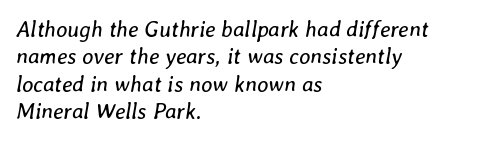
The image shows 22 px text type, italic (leaning right); set left-aligned, normal line spacing (1.25x), normal letter spacing, not underlined.
